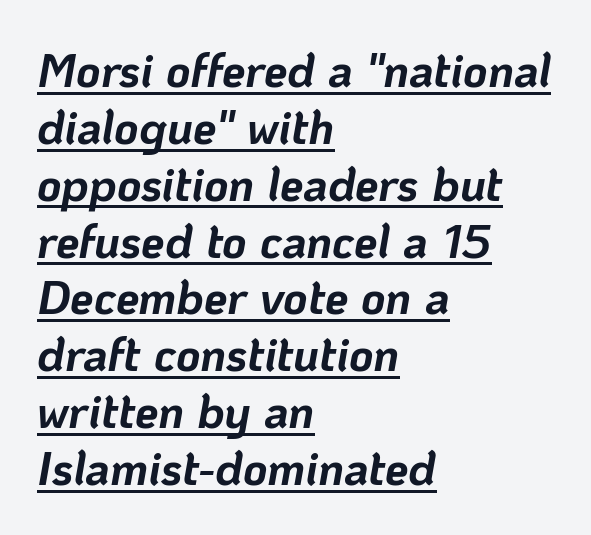
Proportional: the letters do not fall into vertical columns. The passage is arranged the way most books set body copy — flush left. The passage shown leans; its letterforms are oblique. This sample uses plain, unmodified letter spacing.
